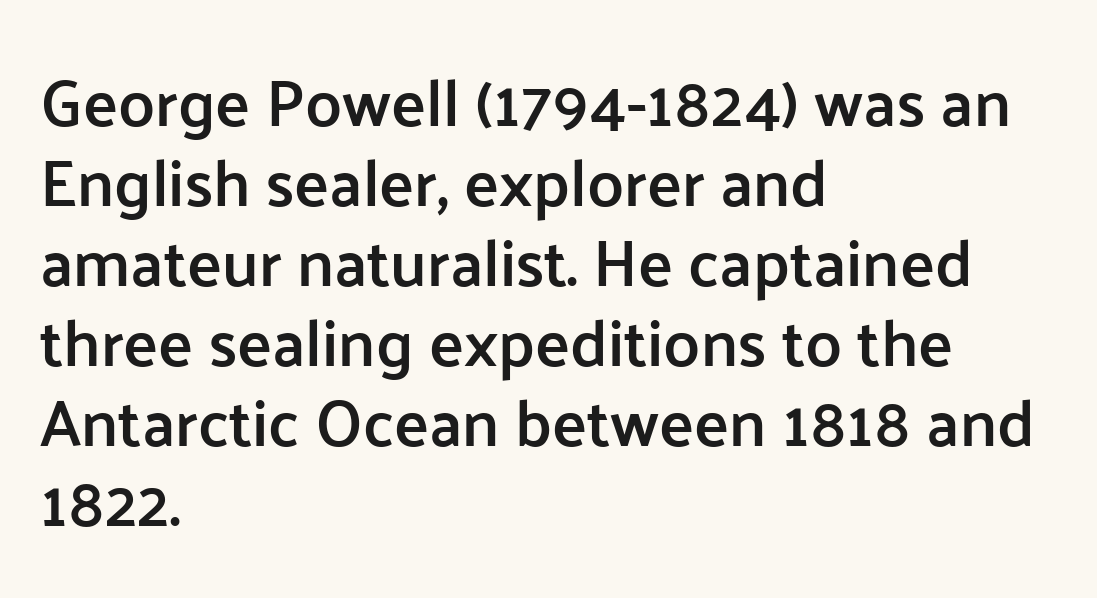
Characters follow at the spacing the type designer built in. Ordinary non-slanted type is in use. Does the weight exceed regular? Yes, but only to semibold. The rendering uses natural spacing where letterforms have individual widths.
